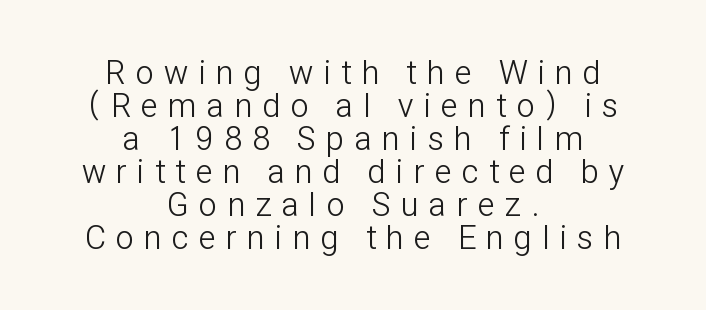
Nope, no serifs anywhere on these letters. Is there any slant? The stems are plumb. This block would grow much taller if given ordinary leading; it's compressed now. The zone under the glyphs is completely vacant.
